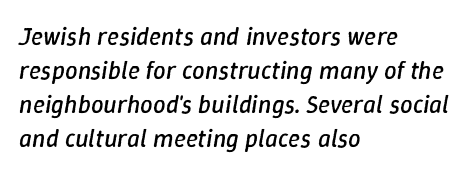
Stem width sits at or under what a default text font uses. Unmarked baselines from the first word to the last. Standard letterfit; no display-style spreading of the glyphs. A normal amount of white space separates one row of letters from the next.
